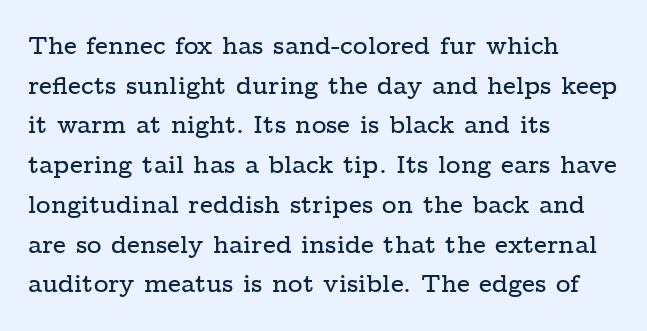
The image shows 25 px text type, upright; set left-aligned, normal line spacing (1.59x), normal letter spacing, not underlined.
